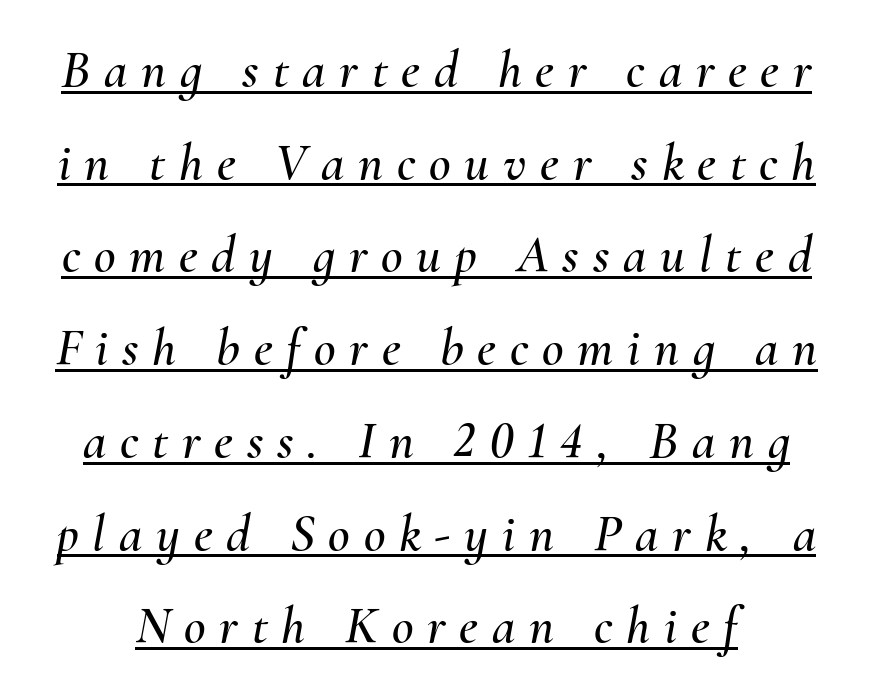
{"italic": "yes", "lean": "right", "slant_degrees": 10, "width": "normal", "stroke_contrast": "medium", "x_height": "small", "monospaced": "no", "underline": "yes", "line_spacing_ratio": 1.75, "letter_spacing": "wide", "letter_spacing_em": 0.26, "glyph_px": 53}
